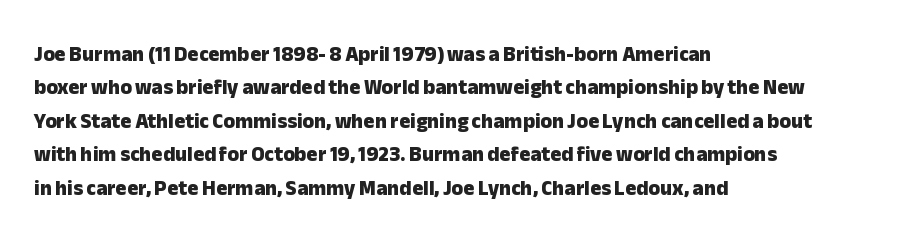
The lines sit at an ordinary, default distance from one another. Bare-footed words on every line. The rendering uses a bold face; every stroke is thick and dark. Posture: upright roman.
